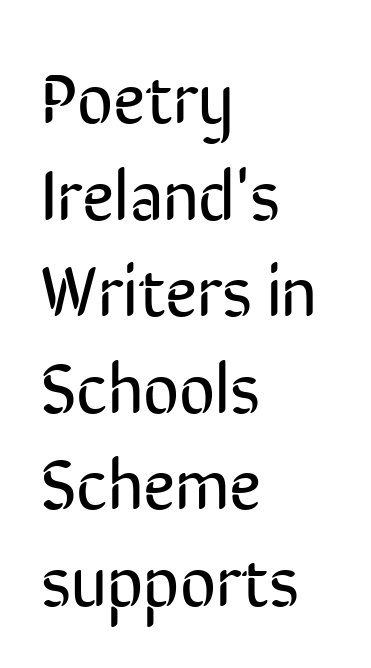
Q: Is the text bold? A: No.
Q: Is the text italic (slanted)? A: No, it is upright.
Q: Is the typeface a serif or a sans-serif typeface? A: Sans-serif.
Q: Is the text underlined? A: No.
Q: How is the paragraph aligned? A: Left-aligned.
Q: Is the spacing between letters normal or unusually wide? A: Normal.
Q: Is the spacing between lines tight, normal or loose? A: Normal.
Q: Width (condensed, normal, or wide)? A: Condensed.
Q: Stroke contrast? A: Low.
Q: x-height? A: Medium.
Q: Monospaced? A: No.
